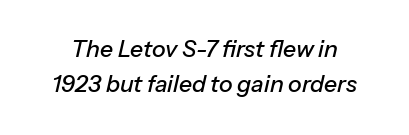
{"italic": "yes", "lean": "right", "slant_degrees": 13, "underline": "no", "line_spacing": "normal", "line_spacing_ratio": 1.54, "letter_spacing": "normal", "letter_spacing_em": 0.0, "glyph_px": 23}
